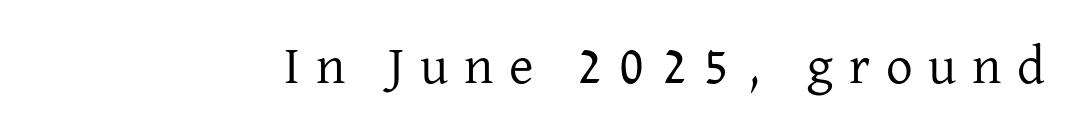
Classification — serif. Beneath every word, the page is bare. Do the letters lean? They stand straight. Here the designer chose a conventional face with non-uniform glyph widths. The typesetting does not lean heavy: it is not bold.
